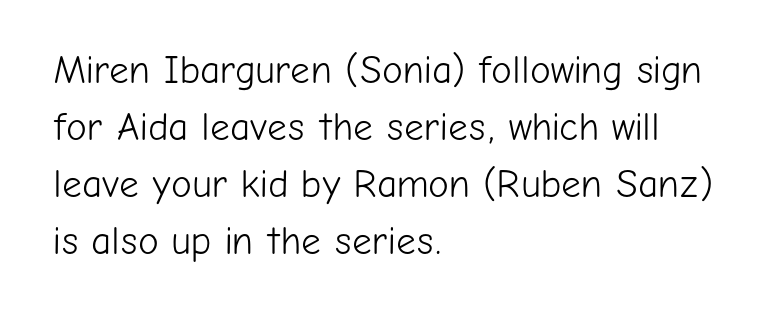
Q: Is the text bold? A: No.
Q: Is the text italic (slanted)? A: No, it is upright.
Q: Is the typeface a serif or a sans-serif typeface? A: Sans-serif.
Q: Is the text underlined? A: No.
Q: How is the paragraph aligned? A: Left-aligned.
Q: Is the spacing between letters normal or unusually wide? A: Normal.
Q: Is the spacing between lines tight, normal or loose? A: Normal.
Q: Width (condensed, normal, or wide)? A: Normal.
Q: Stroke contrast? A: Low.
Q: x-height? A: Medium.
Q: Monospaced? A: No.
